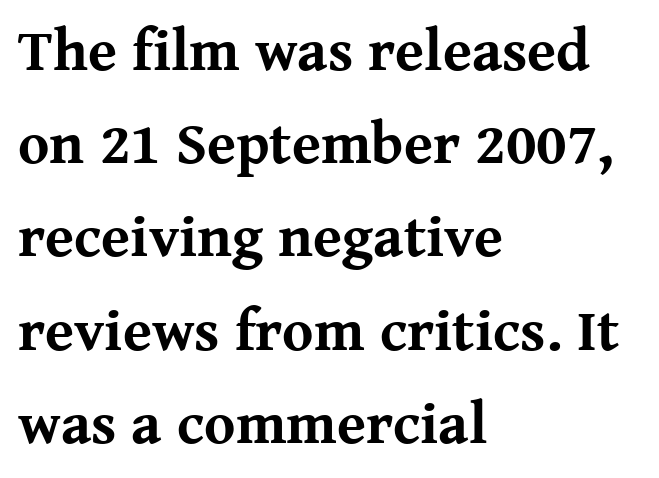
Is this a fixed-width face? No — the glyphs have proportional, varying widths. A student would call this left alignment; a typographer would say flush left, rag right. Spacing between characters is what you'd get straight out of the box. Does the weight exceed regular? Yes, all the way to bold. Words float on clear page, feet unadorned.
